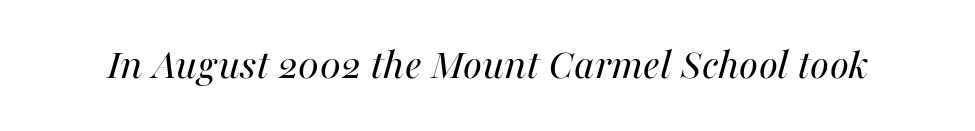
The image shows 45 px regular-weight type, italic (leaning right); set normal letter spacing, not underlined; medium stroke contrast and a medium x-height.
